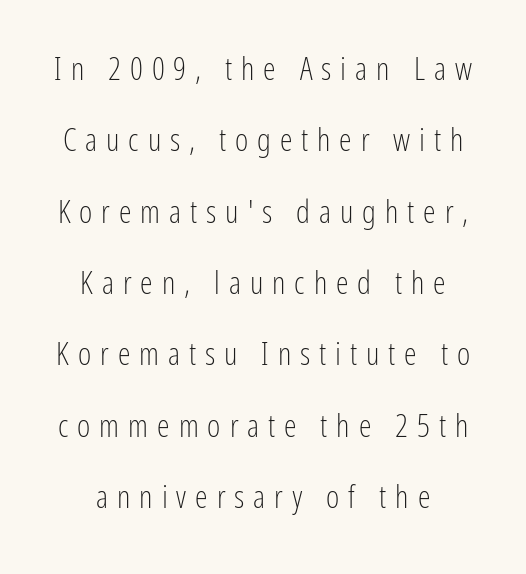
Q: Is the text bold? A: No.
Q: Is the text italic (slanted)? A: No, it is upright.
Q: Is the typeface a serif or a sans-serif typeface? A: Sans-serif.
Q: Is the text underlined? A: No.
Q: Is the spacing between letters normal or unusually wide? A: Unusually wide.
Q: Is the spacing between lines tight, normal or loose? A: Loose.
Q: Width (condensed, normal, or wide)? A: Condensed.
Q: Stroke contrast? A: Low.
Q: x-height? A: Medium.
Q: Monospaced? A: No.
